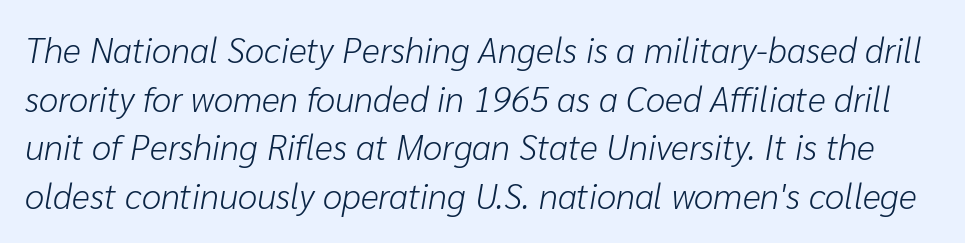
{"italic": "yes", "lean": "right", "slant_degrees": 10, "bold": "no", "weight": "light", "width": "normal", "stroke_contrast": "low", "x_height": "medium", "monospaced": "no", "underline": "no", "line_spacing": "normal", "line_spacing_ratio": 1.39, "letter_spacing": "normal", "letter_spacing_em": 0.0, "glyph_px": 35}
